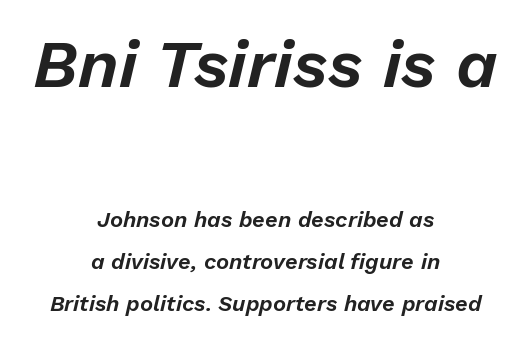
This sample has the flowing, uneven cadence of proportional lettering. The passage shown leans; its letterforms are oblique. Spacing between characters is what you'd get straight out of the box. Neither beginnings nor endings align; midpoints do. Decoration check: the copy has no underline.
